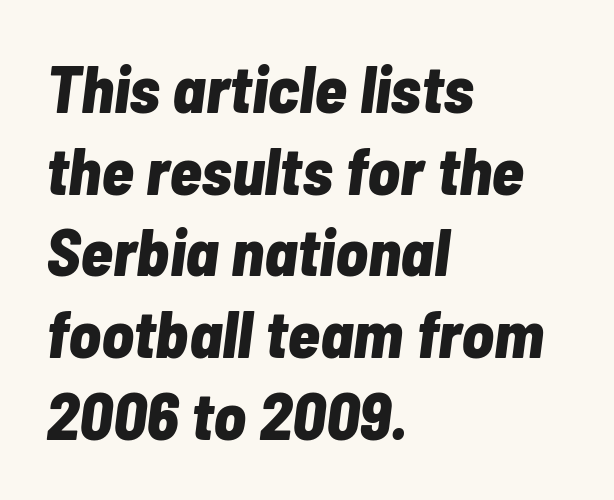
{"italic": "yes", "lean": "right", "slant_degrees": 7, "bold": "yes", "weight": "bold", "width": "condensed", "stroke_contrast": "low", "x_height": "medium", "monospaced": "no", "underline": "no", "align": "left", "line_spacing_ratio": 1.22, "letter_spacing": "normal", "letter_spacing_em": 0.0, "glyph_px": 67}
